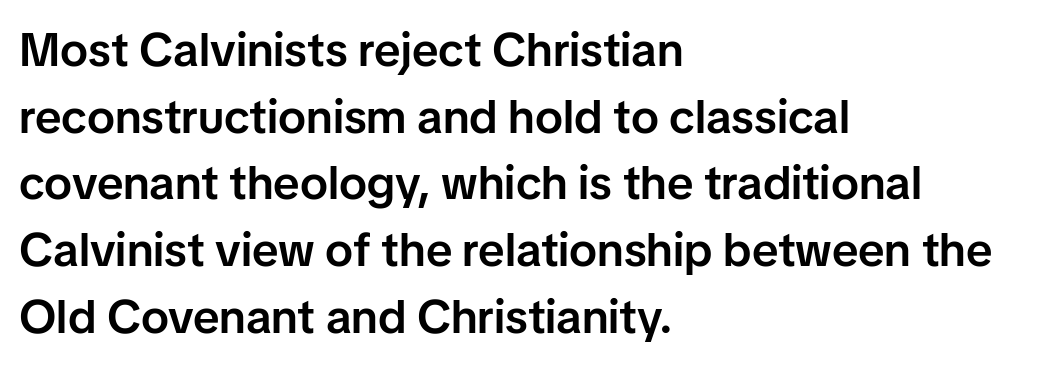
{"serif": "no", "italic": "no", "bold": "semi", "weight": "semibold", "width": "normal", "stroke_contrast": "low", "x_height": "medium", "monospaced": "no", "underline": "no", "align": "left", "line_spacing": "normal", "line_spacing_ratio": 1.42, "letter_spacing": "normal", "letter_spacing_em": 0.0, "glyph_px": 47}
